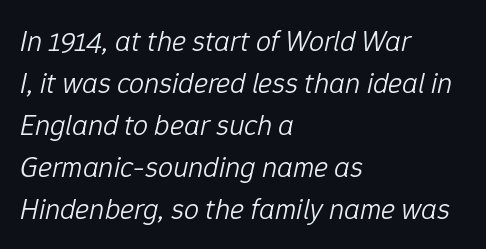
The image shows 30 px light type, italic (leaning right); set left-aligned, normal line spacing (1.4x), normal letter spacing, not underlined; low stroke contrast and a medium x-height.
